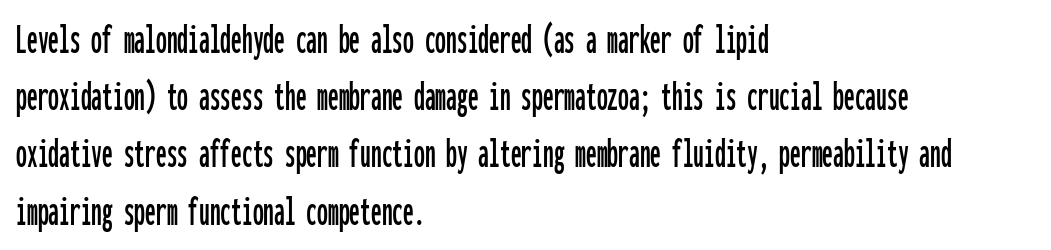
The image shows 43 px condensed sans-serif type, upright, monospaced; set left-aligned, normal line spacing (1.33x), normal letter spacing, not underlined; low stroke contrast and a medium x-height.
